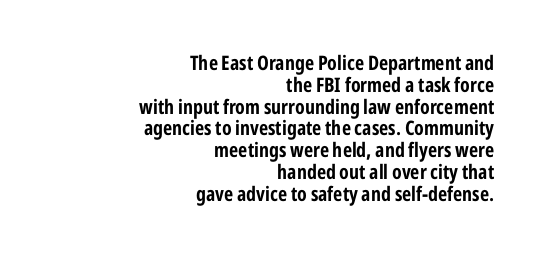
Q: Is the text bold? A: Yes.
Q: Is the text italic (slanted)? A: No, it is upright.
Q: Is the text underlined? A: No.
Q: How is the paragraph aligned? A: Right-aligned.
Q: Is the spacing between letters normal or unusually wide? A: Normal.
Q: Is the spacing between lines tight, normal or loose? A: Tight.
